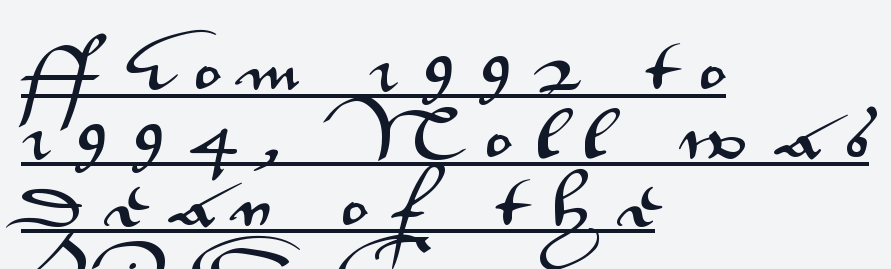
{"serif": "no", "width": "wide", "stroke_contrast": "medium", "x_height": "small", "monospaced": "no", "underline": "yes", "align": "left", "line_spacing_ratio": 1.21, "letter_spacing": "wide", "letter_spacing_em": 0.43, "glyph_px": 56}
